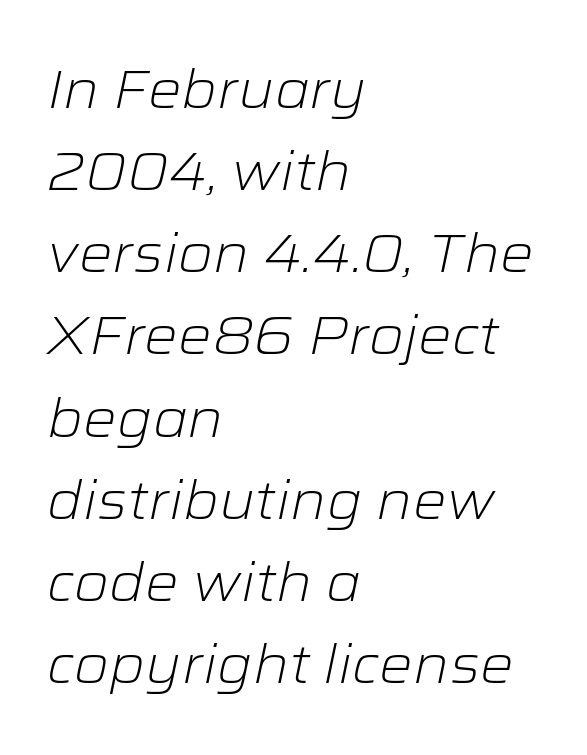
The image shows 53 px light, wide type, italic (leaning right); set left-aligned, normal line spacing (1.55x), normal letter spacing, not underlined; low stroke contrast and a medium x-height.
